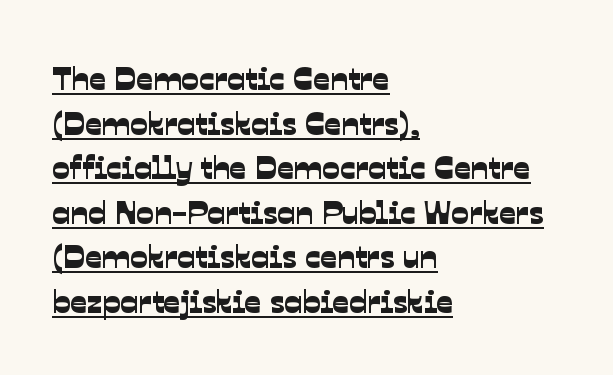
{"serif": "no", "width": "normal", "stroke_contrast": "low", "x_height": "medium", "monospaced": "no", "underline": "yes", "align": "left", "line_spacing": "normal", "line_spacing_ratio": 1.35, "letter_spacing": "normal", "letter_spacing_em": 0.0, "glyph_px": 33}
